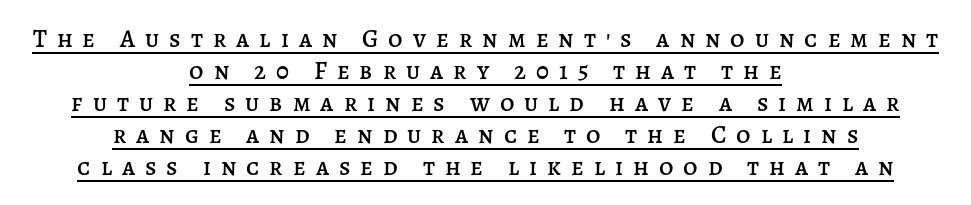
The image shows 25 px text type, upright; set centered, normal line spacing (1.28x), unusually wide letter spacing (+0.4 em), underlined.
